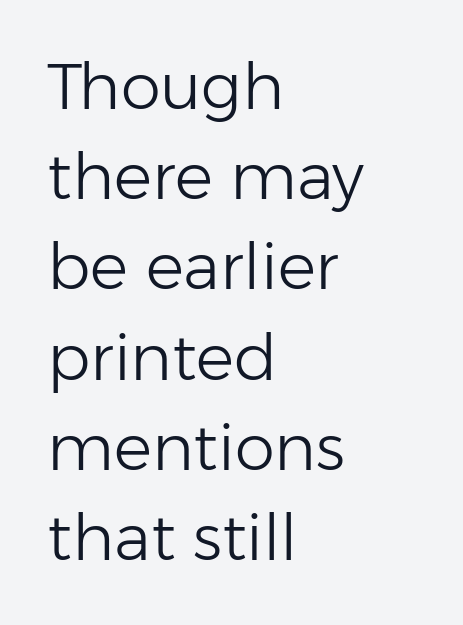
Italic? Not at all — the glyphs are vertical. Summary of vertical rhythm: regular, with standard interline spacing. The paragraph has a hard left edge and a soft right edge. Each letter keeps its own natural width here, so spacing adapts to shape. Observe the ordinary spacing: letters are neighbours, not strangers.
